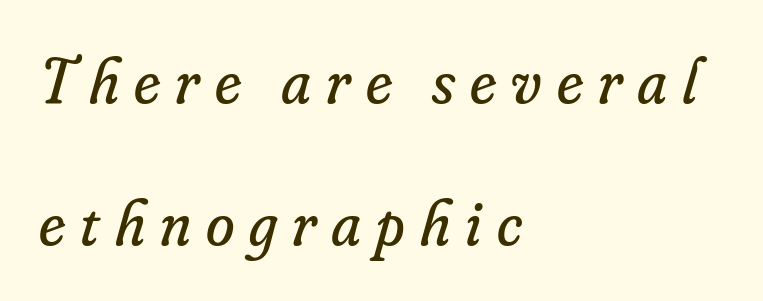
The image shows 65 px regular-weight serif type, italic (leaning right); set left-aligned, loose line spacing (2.18x), unusually wide letter spacing (+0.23 em), not underlined; low stroke contrast and a small x-height.
